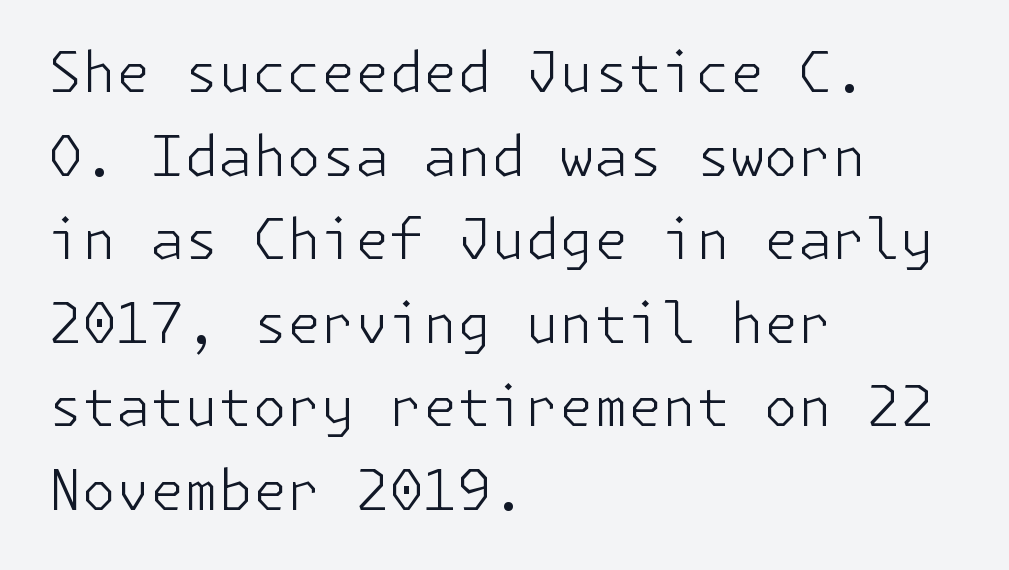
The image shows 55 px light sans-serif type, upright; set left-aligned, normal line spacing (1.52x), normal letter spacing, not underlined; low stroke contrast and a medium x-height.
